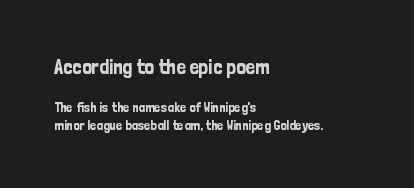
{"italic": "no", "underline": "no", "align": "left", "line_spacing": "normal", "line_spacing_ratio": 1.28, "letter_spacing": "normal", "letter_spacing_em": 0.0, "larger_block": "first", "size_ratio": 1.5, "glyph_px": 21}
